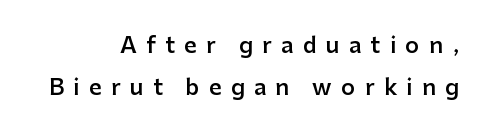
The image shows 22 px text type, upright; set right-aligned, loose line spacing (1.93x), unusually wide letter spacing (+0.42 em), not underlined.
